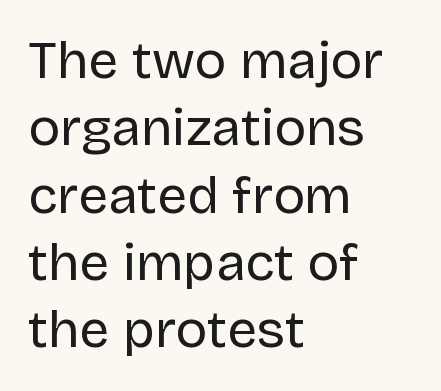
{"serif": "no", "italic": "no", "bold": "no", "weight": "regular", "width": "normal", "stroke_contrast": "low", "x_height": "large", "monospaced": "no", "underline": "no", "align": "left", "line_spacing": "normal", "line_spacing_ratio": 1.27, "letter_spacing": "normal", "letter_spacing_em": 0.0, "glyph_px": 53}
